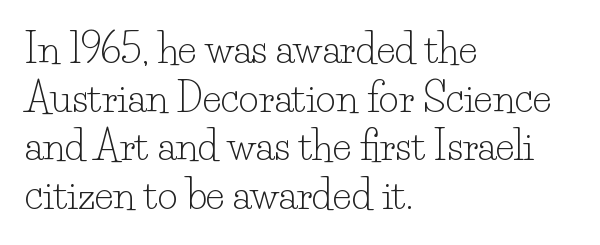
Look at the bottom of the vertical strokes: they flare into serifs here. There is no visible air inserted between adjacent glyphs. Quick note: interline space is typical. This sample has the flowing, uneven cadence of proportional lettering. Heft: none added — not bold. A clean baseline with only descenders dipping below it.
